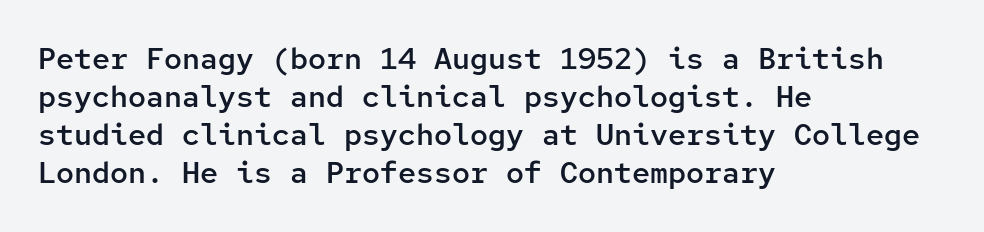
It's the straight-up-and-down kind of type. This sample keeps an unexceptional amount of space between lines. The glyphs are unaccompanied by any horizontal stroke below them. The face used here is monospaced, like something from a code editor.
